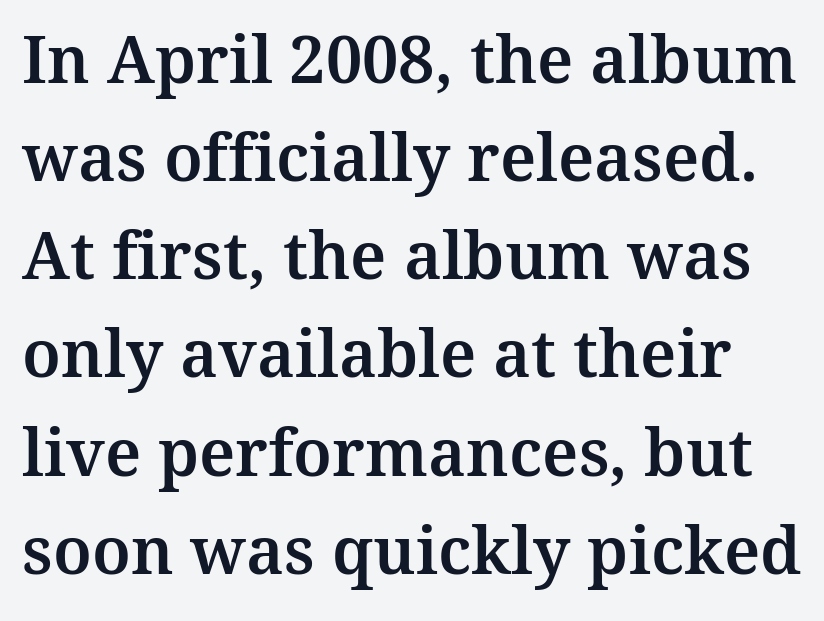
The image shows 65 px serif type, upright; set normal line spacing (1.51x), normal letter spacing, not underlined; medium stroke contrast and a medium x-height.
